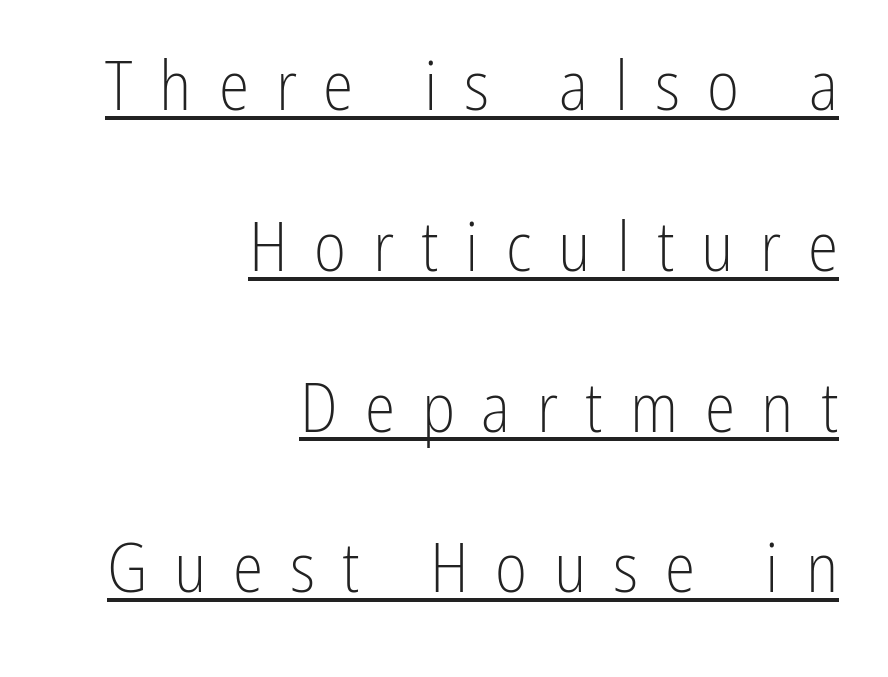
Q: Is the text bold? A: No.
Q: Is the text italic (slanted)? A: No, it is upright.
Q: Is the typeface a serif or a sans-serif typeface? A: Sans-serif.
Q: Is the text underlined? A: Yes.
Q: How is the paragraph aligned? A: Right-aligned.
Q: Is the spacing between letters normal or unusually wide? A: Unusually wide.
Q: Is the spacing between lines tight, normal or loose? A: Loose.
Q: Width (condensed, normal, or wide)? A: Condensed.
Q: Stroke contrast? A: Low.
Q: x-height? A: Medium.
Q: Monospaced? A: No.
